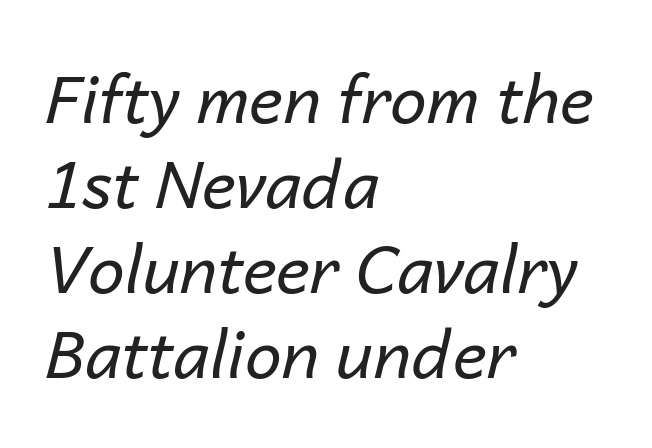
Tracking here is standard; glyphs follow each other at the usual distance. The ragged edge is on the right, which tells us the setting is flush left. Anything drawn beneath the words? Only blank space. The rendering uses natural spacing where letterforms have individual widths. The text carries the slant typical of an italic or oblique font. Normally led — the rows are evenly, conventionally spaced.
